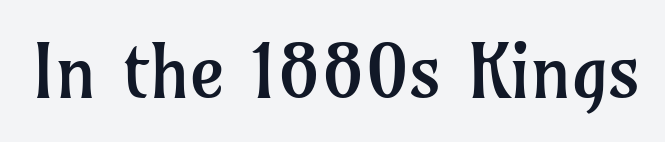
Q: Is the text bold? A: No.
Q: Is the text italic (slanted)? A: No, it is upright.
Q: Is the typeface a serif or a sans-serif typeface? A: Serif.
Q: Is the text underlined? A: No.
Q: Is the spacing between letters normal or unusually wide? A: Normal.
Q: Width (condensed, normal, or wide)? A: Normal.
Q: Stroke contrast? A: Low.
Q: x-height? A: Medium.
Q: Monospaced? A: No.
